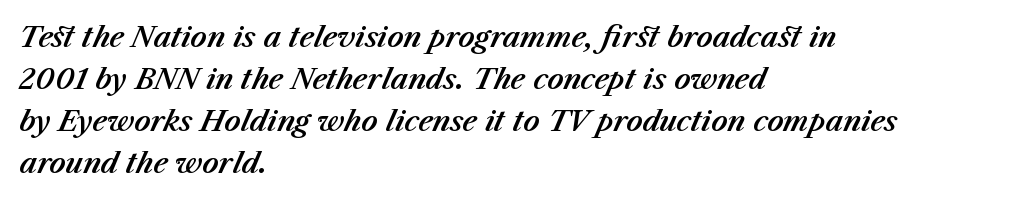
Glyph-to-glyph distance matches everyday printed text. Does the leading feel generous? No, just average. Bare-footed words on every line. Do the characters align in a grid? No, the font is proportional.
